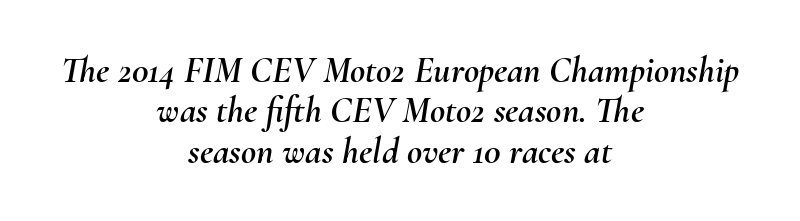
Looks like regular typesetting: each glyph gets only the width it needs. The passage shown is not underscored anywhere. Honestly, the rows look squashed on top of each other. Posture: slanted. This sample is center-justified, so both line endings float freely. No extra tracking has been applied to these lines.
